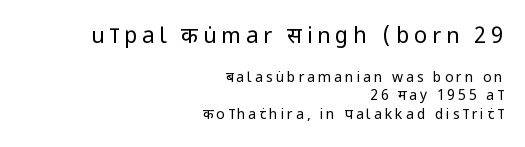
{"italic": "no", "bold": "no", "underline": "no", "align": "right", "line_spacing": "normal", "line_spacing_ratio": 1.32, "letter_spacing": "wide", "letter_spacing_em": 0.21, "larger_block": "first", "size_ratio": 1.57, "glyph_px": 22}
